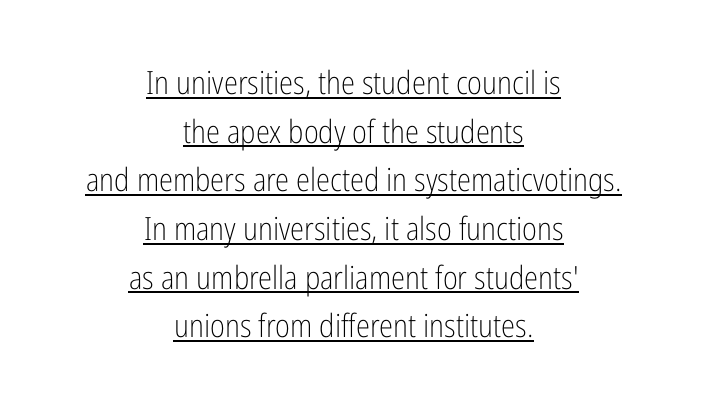
Students, observe: this is what conventionally led text looks like. There is no visible air inserted between adjacent glyphs. Posture: straight, roman, zero tilt. Check the space under the baseline: a stroke is drawn there. These lines are rendered in a variable-pitch font.
